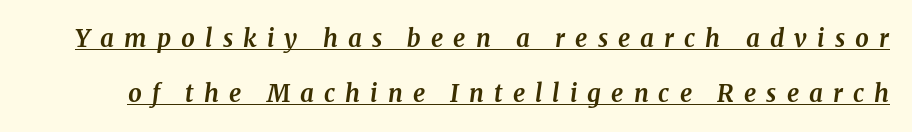
The image shows 24 px bold type, italic (leaning right); set loose line spacing (2.29x), unusually wide letter spacing (+0.42 em), underlined.
